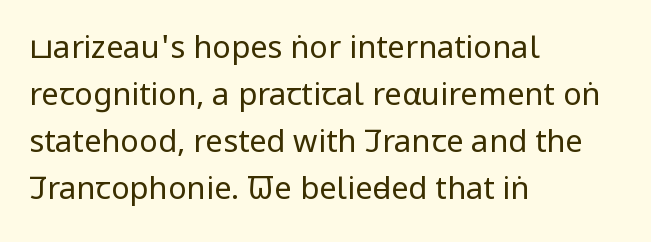
These lines are rendered in a variable-pitch font. This sample uses a sans-serif face. The lettering stays uniformly vertical, giving the passage a roman look. Inter-character spacing is left at the font's built-in metrics.
